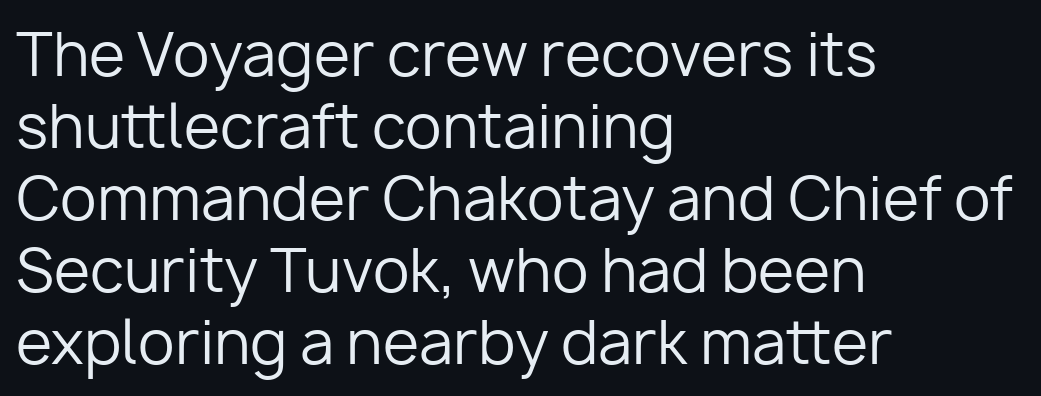
Q: Is the text bold? A: No.
Q: Is the text italic (slanted)? A: No, it is upright.
Q: Is the typeface a serif or a sans-serif typeface? A: Sans-serif.
Q: Is the text underlined? A: No.
Q: How is the paragraph aligned? A: Left-aligned.
Q: Is the spacing between letters normal or unusually wide? A: Normal.
Q: Width (condensed, normal, or wide)? A: Normal.
Q: Stroke contrast? A: Low.
Q: x-height? A: Medium.
Q: Monospaced? A: No.
